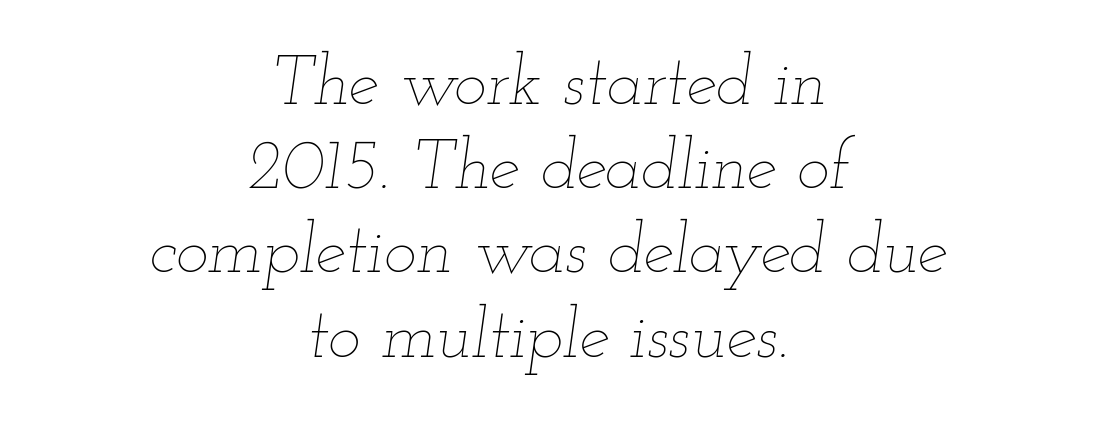
The image shows 69 px thin, wide type, italic (leaning right); set centered, line spacing 1.22x, normal letter spacing, not underlined; low stroke contrast and a small x-height.
